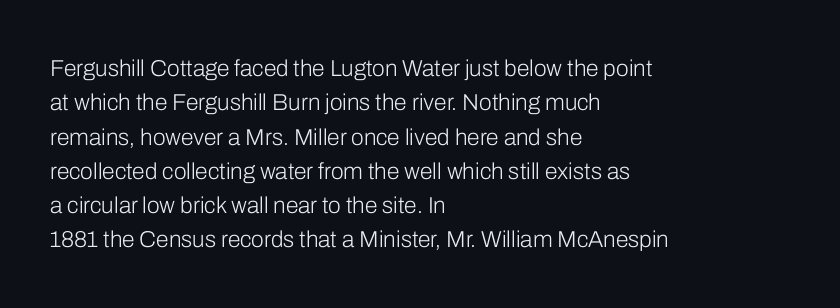
The vertical gap from one line to the next is medium. These lines were composed using upright roman letters. Horizontal alignment here is leftward, the default for most running prose. The gaps between neighbouring characters are ordinary and unremarkable. Weight: regular or lighter.
